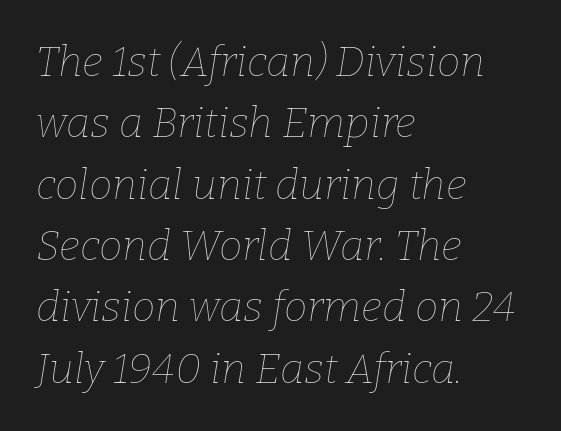
Q: Is the text bold? A: No.
Q: Is the text italic (slanted)? A: Yes, it leans right by about 9 degrees.
Q: Is the text underlined? A: No.
Q: How is the paragraph aligned? A: Left-aligned.
Q: Is the spacing between letters normal or unusually wide? A: Normal.
Q: Is the spacing between lines tight, normal or loose? A: Normal.
Q: Width (condensed, normal, or wide)? A: Normal.
Q: Stroke contrast? A: Low.
Q: x-height? A: Medium.
Q: Monospaced? A: No.
